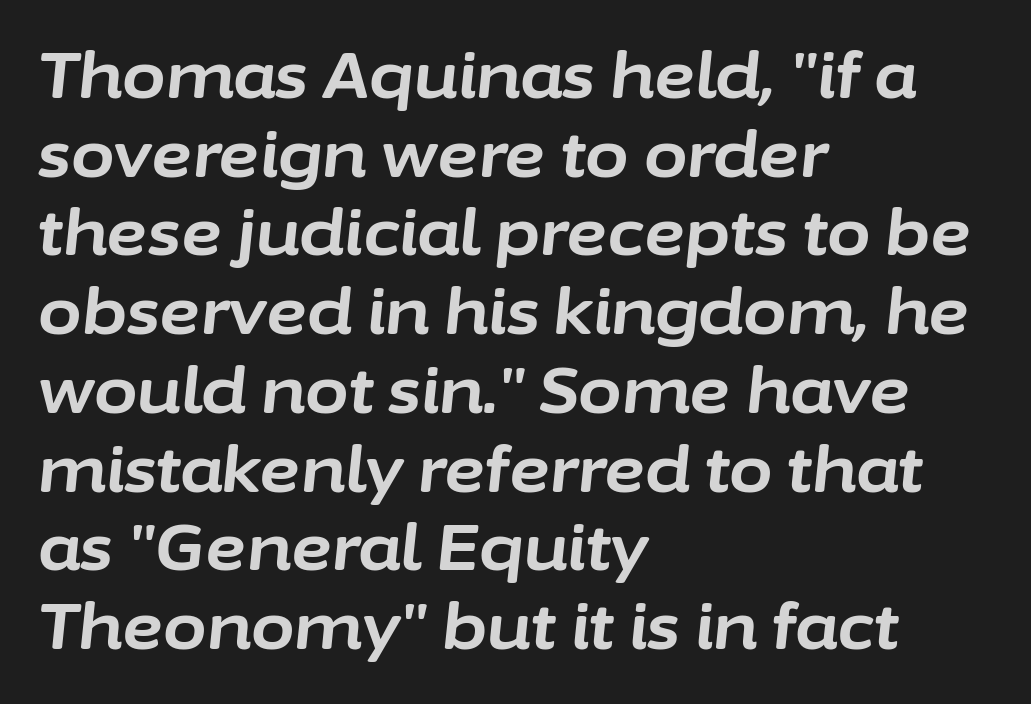
Q: Is the text bold? A: Yes.
Q: Is the text italic (slanted)? A: Yes, it leans right by about 6 degrees.
Q: Is the text underlined? A: No.
Q: How is the paragraph aligned? A: Left-aligned.
Q: Is the spacing between letters normal or unusually wide? A: Normal.
Q: Is the spacing between lines tight, normal or loose? A: Normal.
Q: Width (condensed, normal, or wide)? A: Normal.
Q: Stroke contrast? A: Low.
Q: x-height? A: Medium.
Q: Monospaced? A: No.
